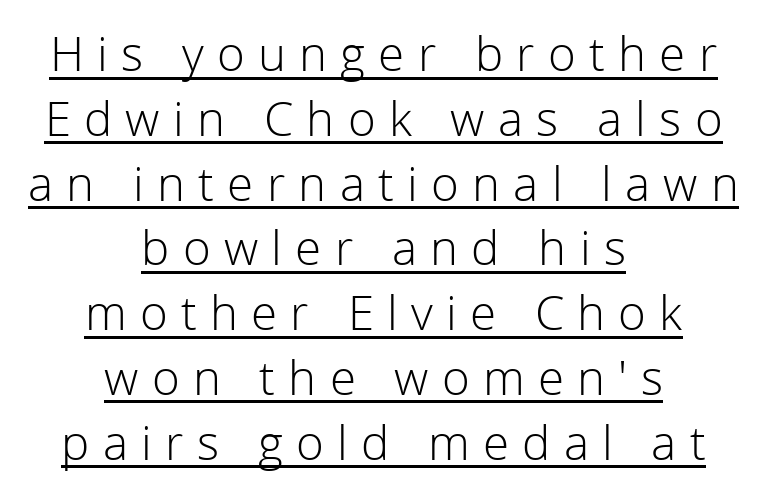
Successive baselines arrive at the customary interval. These lines are composed in type without serifs. The gaps between neighbouring characters are conspicuously large. The letters stand straight up with perfectly vertical stems. The face used here is proportionally spaced, like ordinary book or web type. Line starts and ends both wander, symmetrically.
